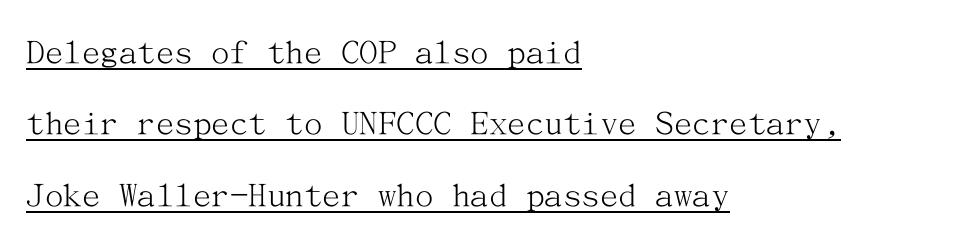
{"serif": "yes", "italic": "no", "bold": "no", "weight": "light", "width": "normal", "stroke_contrast": "medium", "x_height": "medium", "underline": "yes", "align": "left", "line_spacing": "loose", "line_spacing_ratio": 1.93, "letter_spacing": "normal", "letter_spacing_em": 0.0, "glyph_px": 37}
